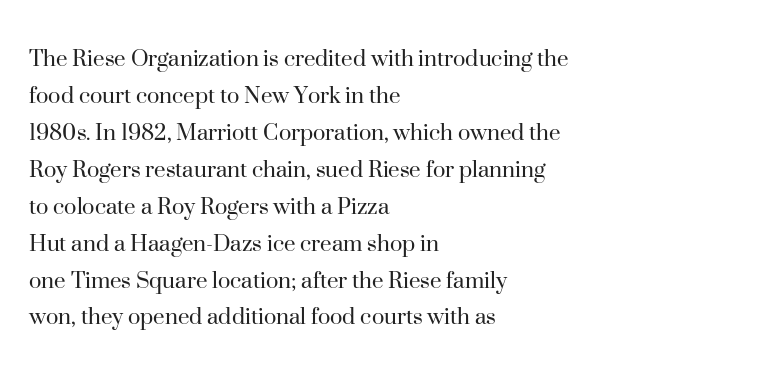
The image shows 26 px text type, upright; set left-aligned, normal line spacing (1.42x), normal letter spacing, not underlined.
